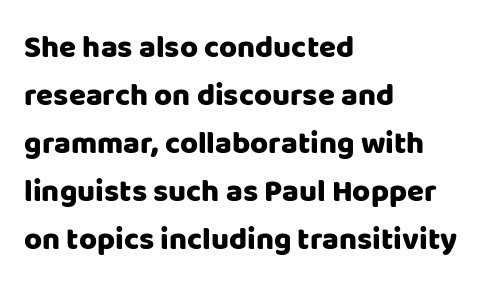
The image shows 31 px sans-serif type, upright; set left-aligned, normal line spacing (1.55x), normal letter spacing, not underlined; low stroke contrast and a large x-height.
